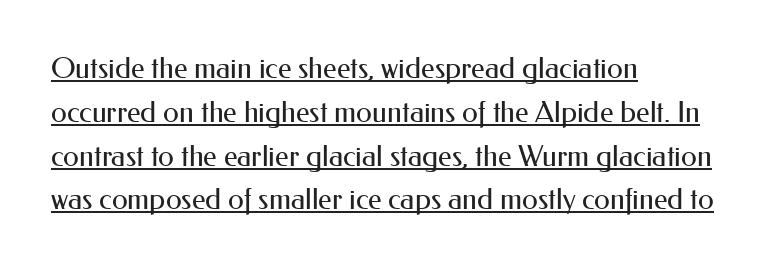
{"serif": "no", "italic": "no", "bold": "no", "weight": "regular", "width": "normal", "stroke_contrast": "medium", "x_height": "small", "monospaced": "no", "underline": "yes", "align": "left", "line_spacing": "normal", "line_spacing_ratio": 1.51, "letter_spacing": "normal", "letter_spacing_em": 0.0, "glyph_px": 29}
